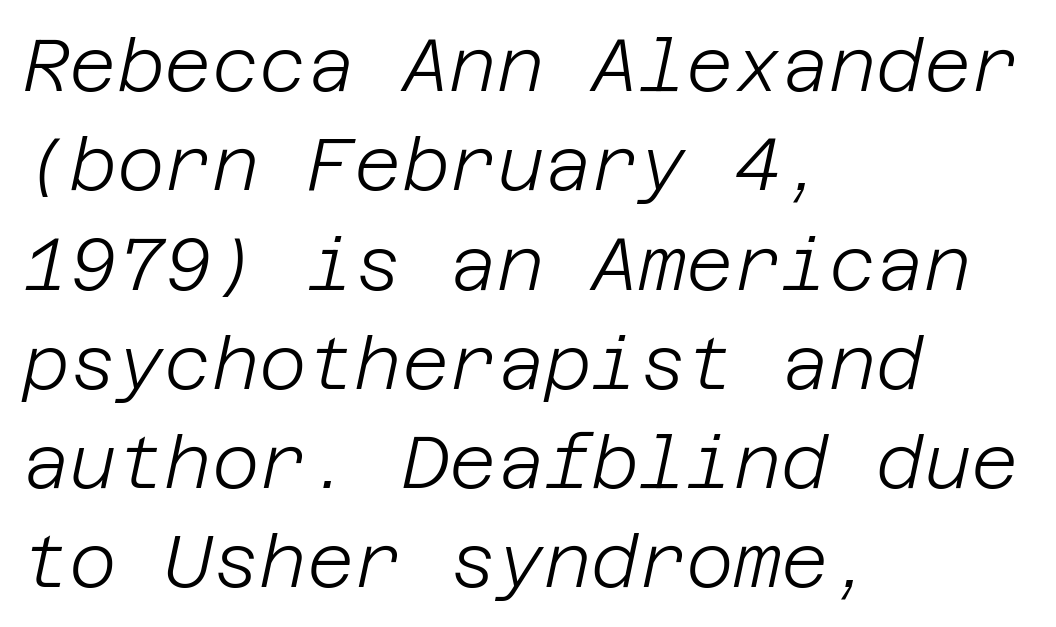
Q: Is the text bold? A: No.
Q: Is the text italic (slanted)? A: Yes, it leans right by about 12 degrees.
Q: Is the text underlined? A: No.
Q: How is the paragraph aligned? A: Left-aligned.
Q: Is the spacing between letters normal or unusually wide? A: Normal.
Q: Is the spacing between lines tight, normal or loose? A: Normal.
Q: Width (condensed, normal, or wide)? A: Normal.
Q: Stroke contrast? A: Low.
Q: x-height? A: Large.
